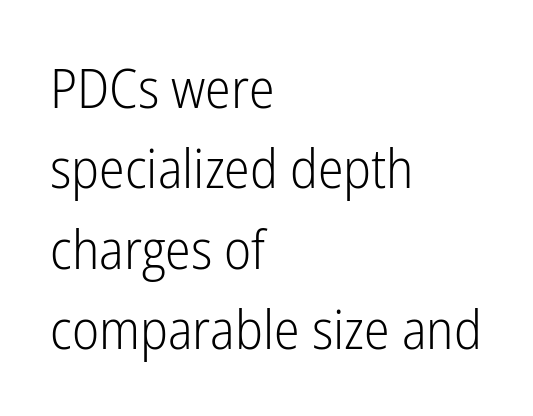
Q: Is the text bold? A: No.
Q: Is the text italic (slanted)? A: No, it is upright.
Q: Is the typeface a serif or a sans-serif typeface? A: Sans-serif.
Q: Is the text underlined? A: No.
Q: How is the paragraph aligned? A: Left-aligned.
Q: Is the spacing between letters normal or unusually wide? A: Normal.
Q: Is the spacing between lines tight, normal or loose? A: Normal.
Q: Width (condensed, normal, or wide)? A: Condensed.
Q: Stroke contrast? A: Low.
Q: x-height? A: Medium.
Q: Monospaced? A: No.
